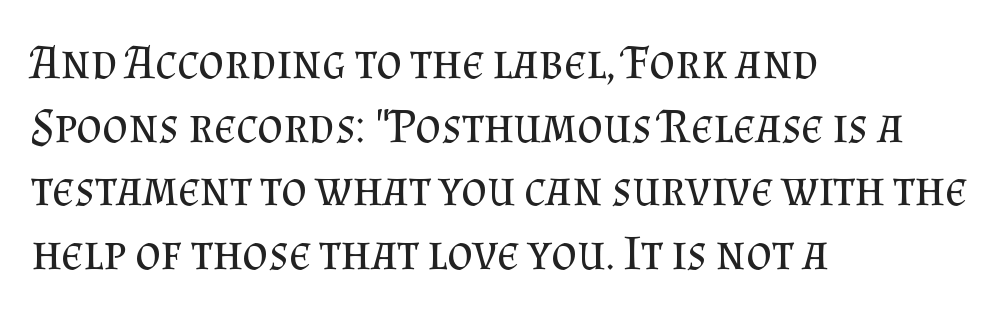
{"serif": "yes", "italic": "no", "bold": "no", "weight": "regular", "width": "normal", "stroke_contrast": "medium", "x_height": "small", "monospaced": "no", "underline": "no", "align": "left", "line_spacing": "normal", "line_spacing_ratio": 1.3, "letter_spacing": "normal", "letter_spacing_em": 0.0, "glyph_px": 49}
